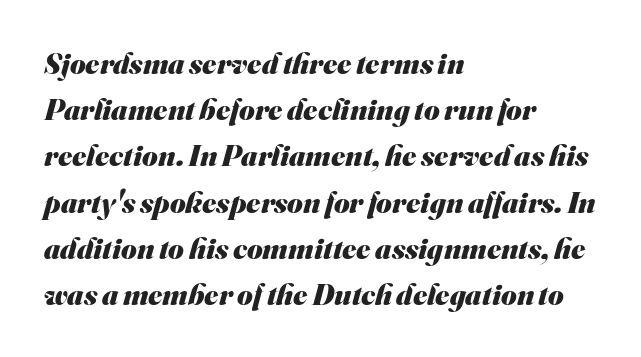
The image shows 30 px heavy sans-serif type; set left-aligned, normal line spacing (1.54x), normal letter spacing, not underlined; medium stroke contrast and a small x-height.
